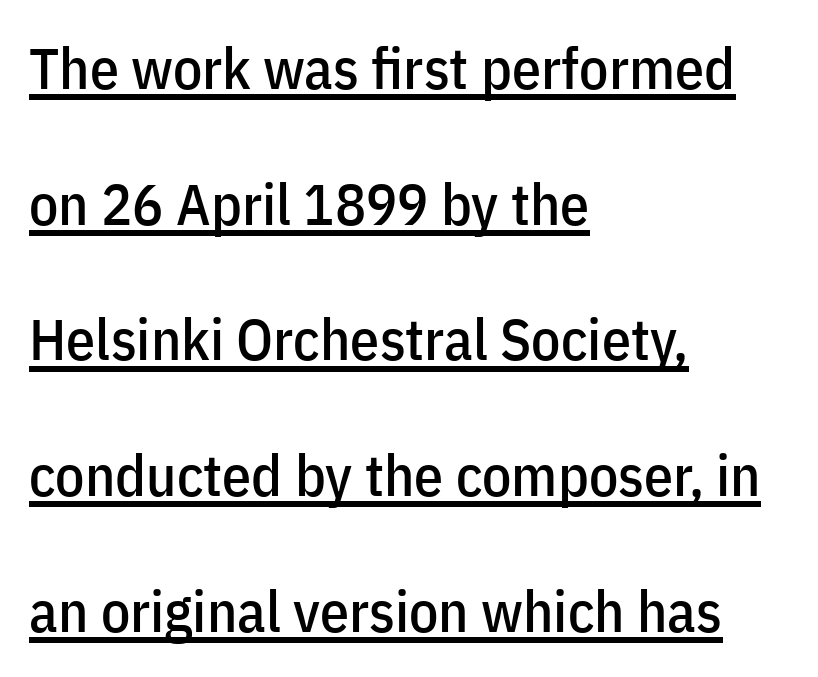
Does the type have serifs? No, each stem ends abruptly. The passage shown is typed in a proportional face where columns would drift. The typography opts for an upright posture over an oblique one. The lines are quadded left.
